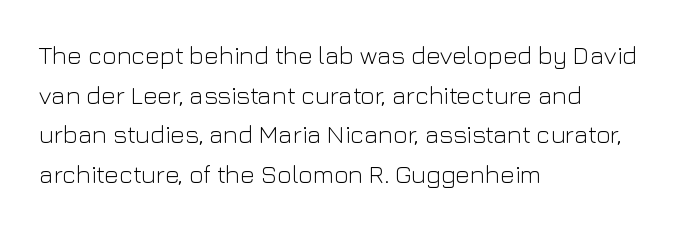
Q: Is the text bold? A: No.
Q: Is the text italic (slanted)? A: No, it is upright.
Q: Is the text underlined? A: No.
Q: How is the paragraph aligned? A: Left-aligned.
Q: Is the spacing between letters normal or unusually wide? A: Normal.
Q: Is the spacing between lines tight, normal or loose? A: Normal.
